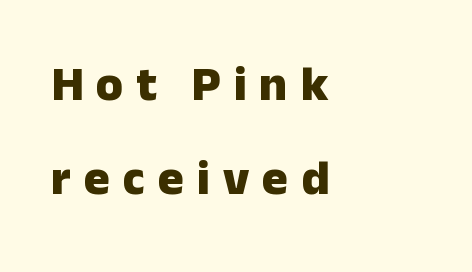
{"serif": "no", "italic": "no", "bold": "yes", "weight": "heavy", "width": "normal", "stroke_contrast": "low", "x_height": "medium", "monospaced": "no", "underline": "no", "align": "left", "line_spacing": "loose", "line_spacing_ratio": 1.91, "letter_spacing": "wide", "letter_spacing_em": 0.26, "glyph_px": 49}
